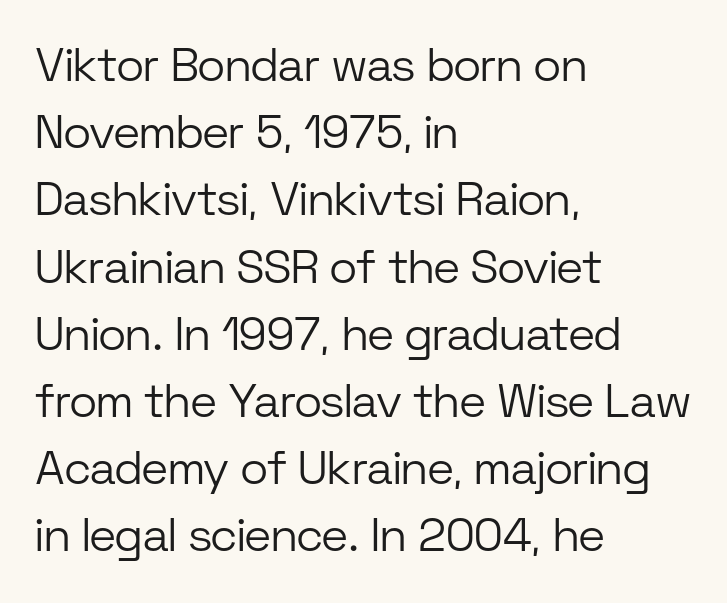
{"serif": "no", "italic": "no", "bold": "no", "weight": "light", "width": "normal", "stroke_contrast": "low", "x_height": "medium", "monospaced": "no", "underline": "no", "align": "left", "line_spacing": "normal", "line_spacing_ratio": 1.43, "letter_spacing": "normal", "letter_spacing_em": 0.0, "glyph_px": 47}
